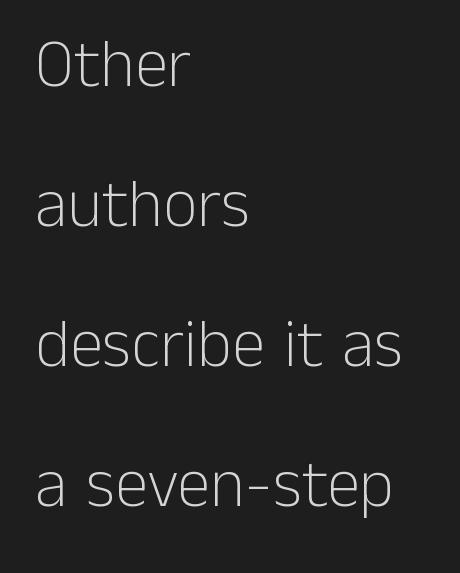
{"serif": "no", "italic": "no", "bold": "no", "weight": "light", "width": "normal", "stroke_contrast": "low", "x_height": "medium", "monospaced": "no", "underline": "no", "align": "left", "line_spacing": "loose", "line_spacing_ratio": 2.09, "letter_spacing": "normal", "letter_spacing_em": 0.0, "glyph_px": 67}
